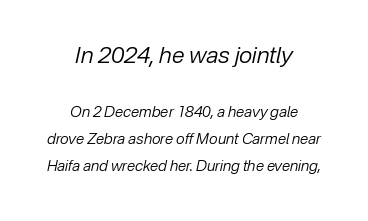
The image shows 23 px text type, italic (leaning right); set centered, line spacing 1.81x, normal letter spacing, not underlined; the first (top) block is 1.53x larger.
